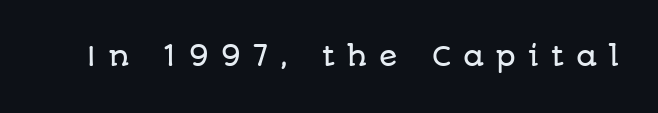
Q: Is the text italic (slanted)? A: No, it is upright.
Q: Is the text underlined? A: No.
Q: Is the spacing between letters normal or unusually wide? A: Unusually wide.
